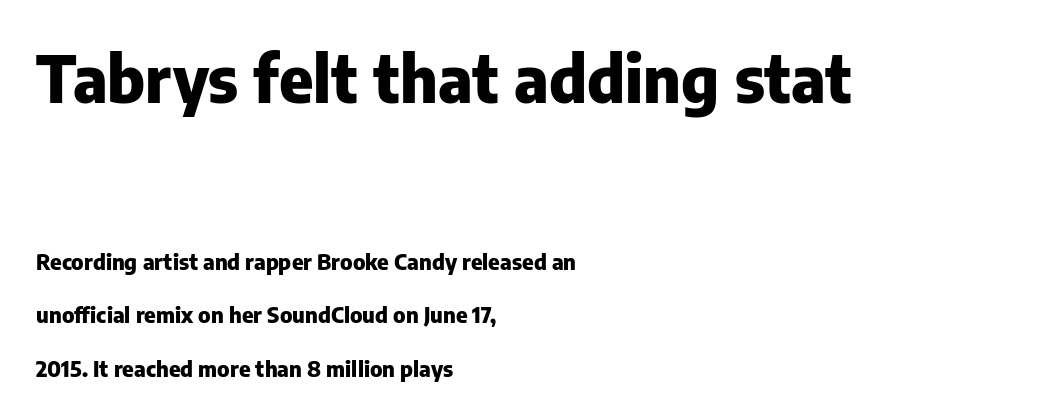
Q: Is the text bold? A: Yes.
Q: Is the text italic (slanted)? A: No, it is upright.
Q: Is the typeface a serif or a sans-serif typeface? A: Sans-serif.
Q: Is the text underlined? A: No.
Q: How is the paragraph aligned? A: Left-aligned.
Q: Is the spacing between letters normal or unusually wide? A: Normal.
Q: Is the spacing between lines tight, normal or loose? A: Loose.
Q: Which block of text is set in a larger size, the first (top) or the second (bottom)? A: The first (top) one.
Q: Width (condensed, normal, or wide)? A: Normal.
Q: Stroke contrast? A: Low.
Q: x-height? A: Medium.
Q: Monospaced? A: No.
